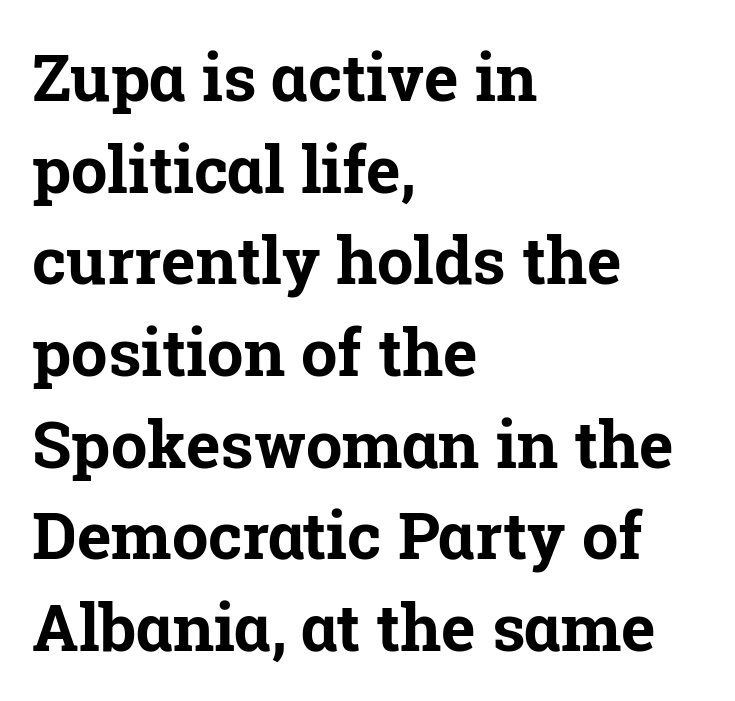
The image shows 65 px bold serif type, upright; set left-aligned, normal line spacing (1.41x), normal letter spacing, not underlined; low stroke contrast and a medium x-height.
